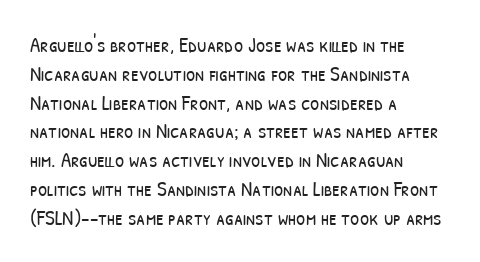
The image shows 21 px text type; set left-aligned, normal line spacing (1.37x), normal letter spacing, not underlined.
